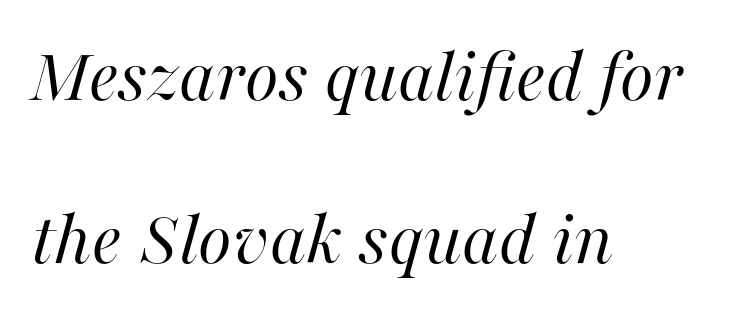
{"italic": "yes", "lean": "right", "slant_degrees": 16, "bold": "no", "weight": "regular", "width": "normal", "stroke_contrast": "high", "x_height": "medium", "monospaced": "no", "underline": "no", "align": "left", "line_spacing": "loose", "line_spacing_ratio": 2.09, "letter_spacing": "normal", "letter_spacing_em": 0.0, "glyph_px": 78}
